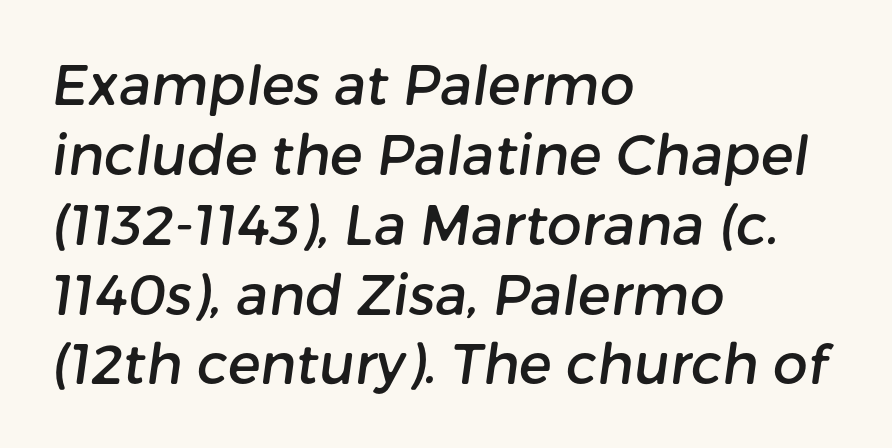
{"serif": "no", "width": "normal", "stroke_contrast": "low", "x_height": "medium", "monospaced": "no", "underline": "no", "align": "left", "line_spacing": "normal", "line_spacing_ratio": 1.27, "letter_spacing": "normal", "letter_spacing_em": 0.0, "glyph_px": 55}
